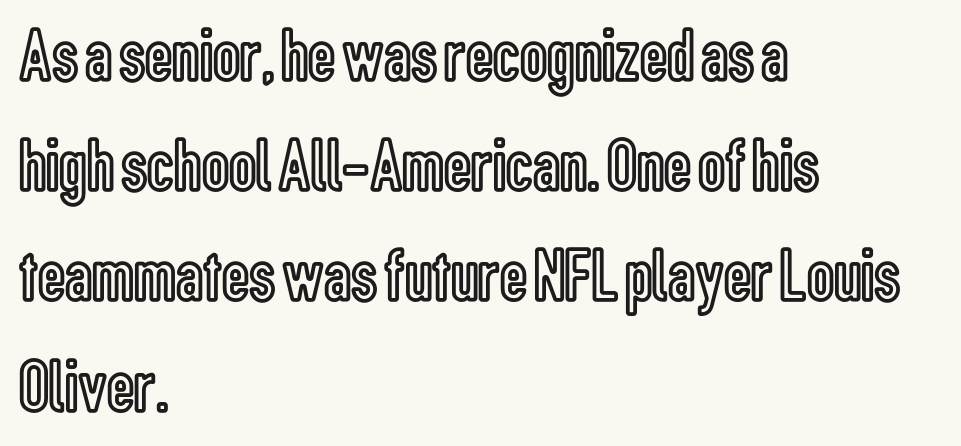
Q: Is the text italic (slanted)? A: No, it is upright.
Q: Is the text underlined? A: No.
Q: How is the paragraph aligned? A: Left-aligned.
Q: Is the spacing between letters normal or unusually wide? A: Normal.
Q: Is the spacing between lines tight, normal or loose? A: Normal.
Q: Width (condensed, normal, or wide)? A: Condensed.
Q: x-height? A: Medium.
Q: Monospaced? A: No.
